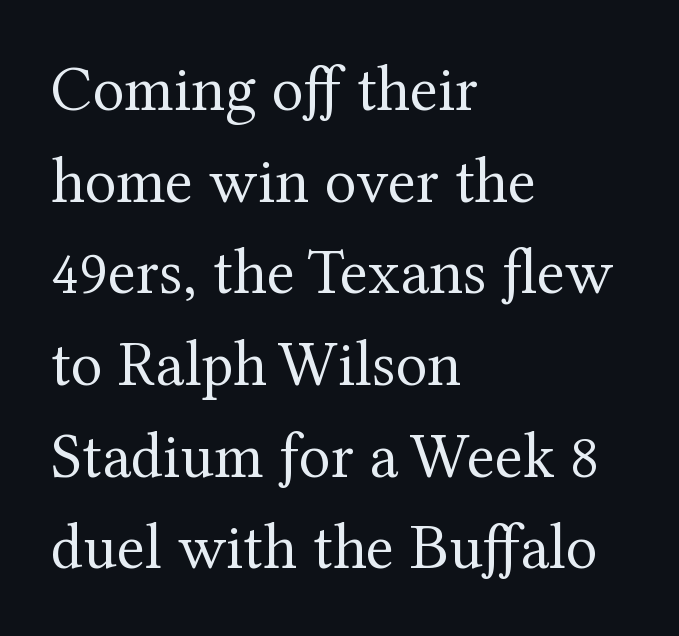
{"serif": "yes", "italic": "no", "bold": "no", "weight": "regular", "width": "normal", "stroke_contrast": "medium", "x_height": "medium", "monospaced": "no", "underline": "no", "align": "left", "line_spacing": "normal", "line_spacing_ratio": 1.41, "letter_spacing": "normal", "letter_spacing_em": 0.0, "glyph_px": 65}
